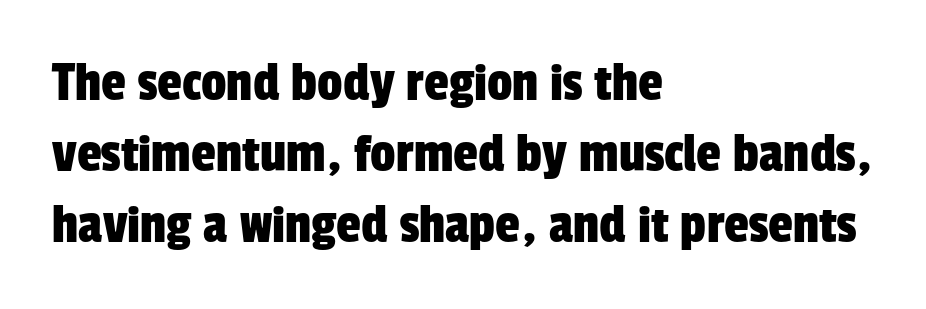
The image shows 56 px condensed sans-serif type; set left-aligned, normal line spacing (1.27x), normal letter spacing, not underlined; low stroke contrast and a medium x-height.
